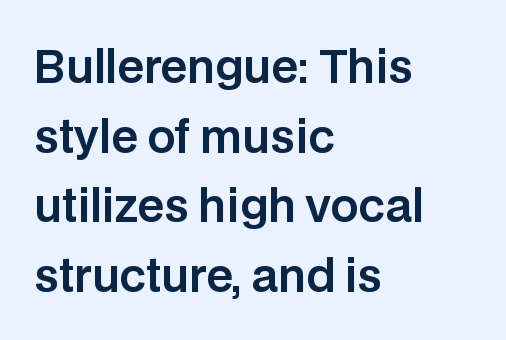
Anything drawn beneath the words? Only blank space. Characters remain perfectly vertical along every line. Baseline-to-baseline distance is the conventional proportion of letter height. Look at the tracking — it's just the regular setting, nothing added.
